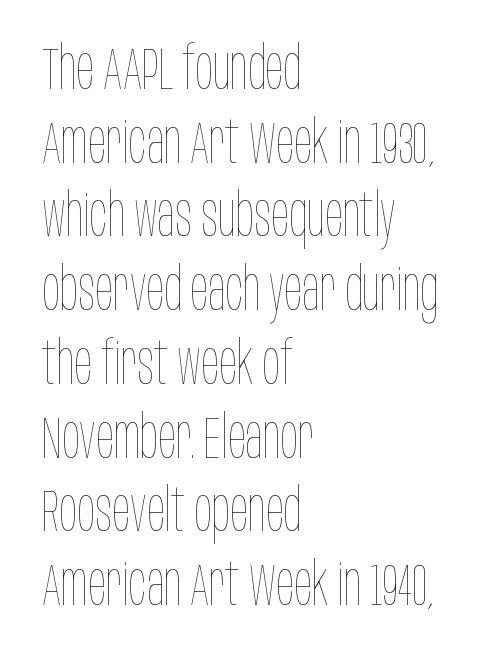
Compared with typical paragraphs, the rows here are spaced about the same. Alignment: flush left. The typography opts for an upright posture over an oblique one. This sample uses plain, unmodified letter spacing.
